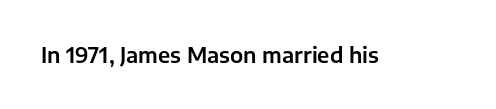
Every character sits straight up, as roman type does. The string is rendered with underlining switched off. Students, note that the glyphs here touch the page at normal intervals.
